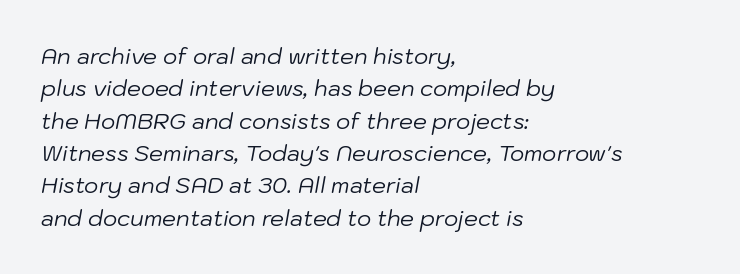
The leading is moderate, giving the passage an even texture. The letters are slanted; this is an italic face. Each line starts at the same left margin while the right side varies. The words here are not underlined. Compared with typical body copy, the letter spacing here is the same. Stems and bowls with no extra thickness — not bold.
